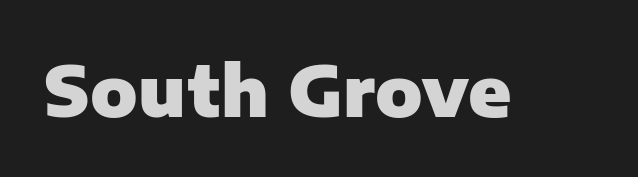
{"serif": "no", "italic": "no", "bold": "yes", "weight": "heavy", "width": "normal", "stroke_contrast": "low", "x_height": "medium", "monospaced": "no", "underline": "no", "letter_spacing": "normal", "letter_spacing_em": 0.0, "glyph_px": 70}
